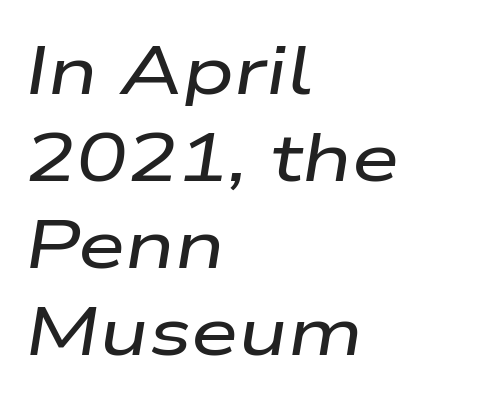
The image shows 68 px wide type, italic (leaning right); set left-aligned, normal line spacing (1.28x), normal letter spacing, not underlined; low stroke contrast and a medium x-height.
